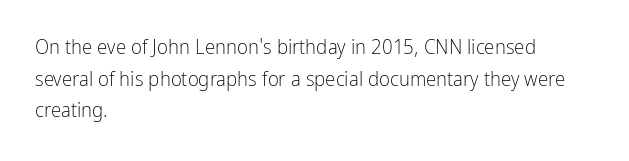
Q: Is the text bold? A: No.
Q: Is the text italic (slanted)? A: No, it is upright.
Q: Is the text underlined? A: No.
Q: How is the paragraph aligned? A: Left-aligned.
Q: Is the spacing between letters normal or unusually wide? A: Normal.
Q: Is the spacing between lines tight, normal or loose? A: Normal.
